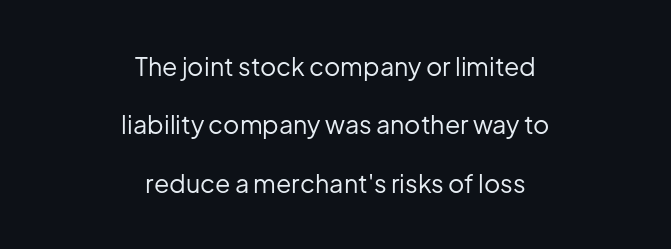
The gaps between neighbouring characters are ordinary and unremarkable. Every stem runs plumb, perpendicular to the baseline. The rag falls on both sides of this text block equally. Line spacing here is loose. The area under the type is left untouched.
